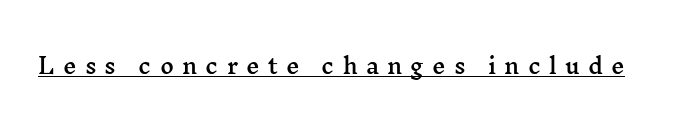
{"italic": "no", "underline": "yes", "letter_spacing": "wide", "letter_spacing_em": 0.39, "glyph_px": 21}
